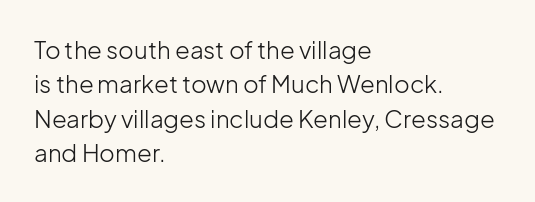
The image shows 24 px text type, upright; set left-aligned, normal line spacing (1.43x), normal letter spacing, not underlined.
